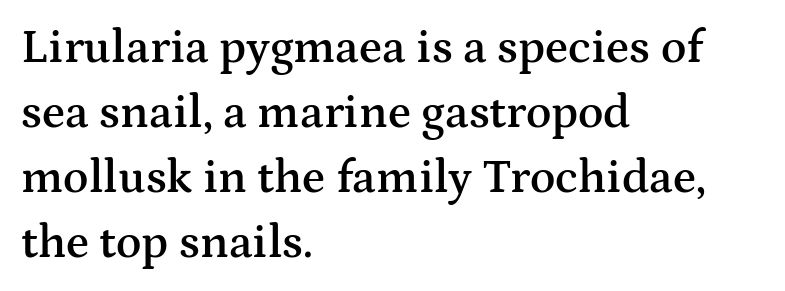
The image shows 47 px semibold, wide serif type, upright; set left-aligned, normal line spacing (1.38x), normal letter spacing, not underlined; medium stroke contrast and a medium x-height.
